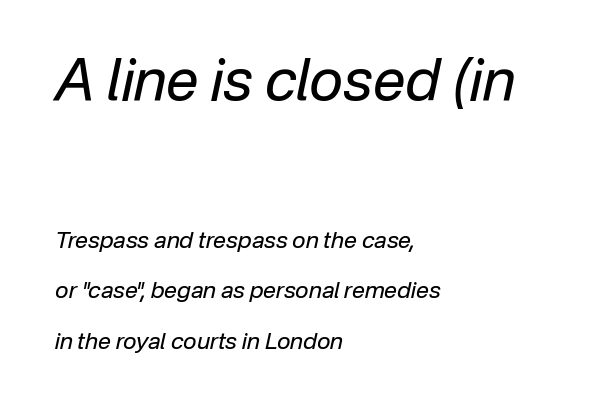
Tracking value appears to be zero — textbook default spacing. The letters advance in unequal steps, a hallmark of proportional type. Notice the wide empty band between every row — that's loose leading. Stems and bowls with no extra thickness — not bold. Each line starts at the same left margin while the right side varies.
